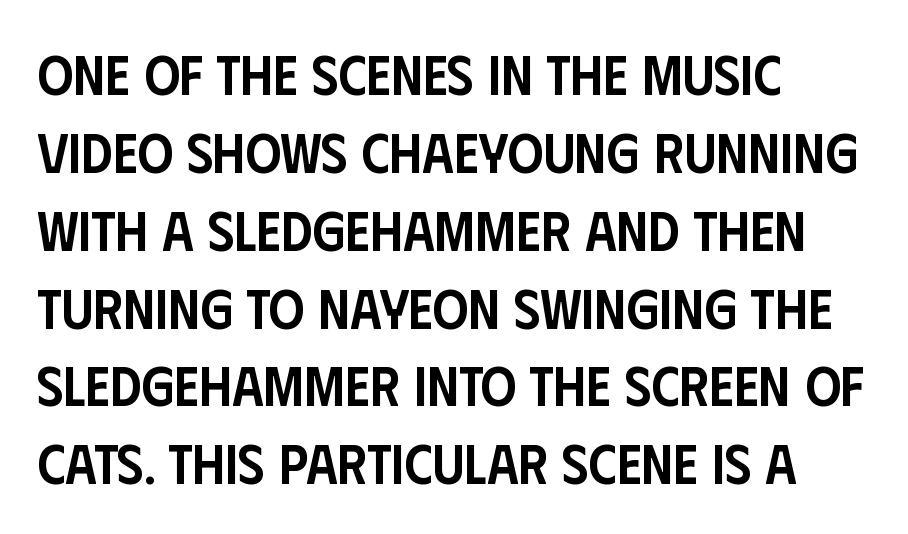
The letterforms sit shoulder to shoulder at normal distance. The letters carry no serifs — their stems end cleanly without finishing strokes. The lines sit at an ordinary, default distance from one another. Here the designer chose a conventional face with non-uniform glyph widths. Only glyphs here, with clear space below each row.
